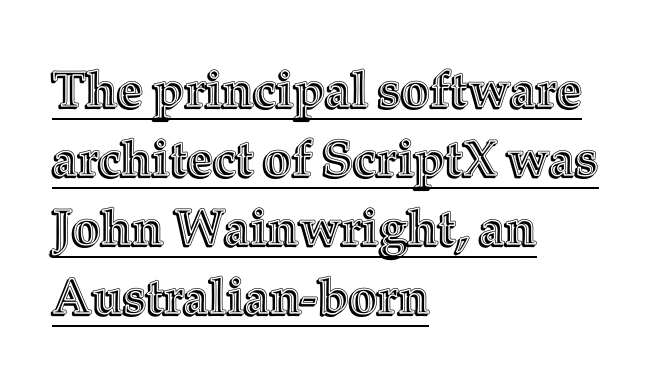
Q: Is the text italic (slanted)? A: No, it is upright.
Q: Is the text underlined? A: Yes.
Q: How is the paragraph aligned? A: Left-aligned.
Q: Is the spacing between letters normal or unusually wide? A: Normal.
Q: Is the spacing between lines tight, normal or loose? A: Normal.
Q: Width (condensed, normal, or wide)? A: Normal.
Q: x-height? A: Medium.
Q: Monospaced? A: No.
